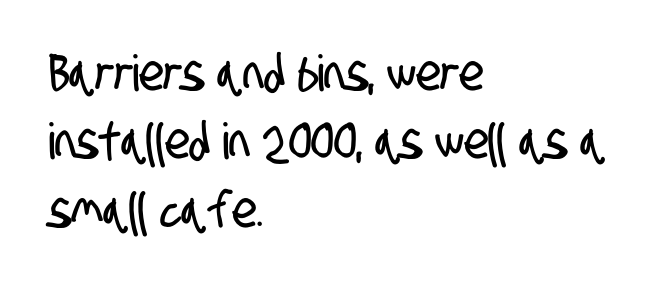
Q: Is the typeface a serif or a sans-serif typeface? A: Sans-serif.
Q: Is the text underlined? A: No.
Q: How is the paragraph aligned? A: Left-aligned.
Q: Is the spacing between letters normal or unusually wide? A: Normal.
Q: Is the spacing between lines tight, normal or loose? A: Normal.
Q: Width (condensed, normal, or wide)? A: Condensed.
Q: Stroke contrast? A: Low.
Q: x-height? A: Large.
Q: Monospaced? A: No.
